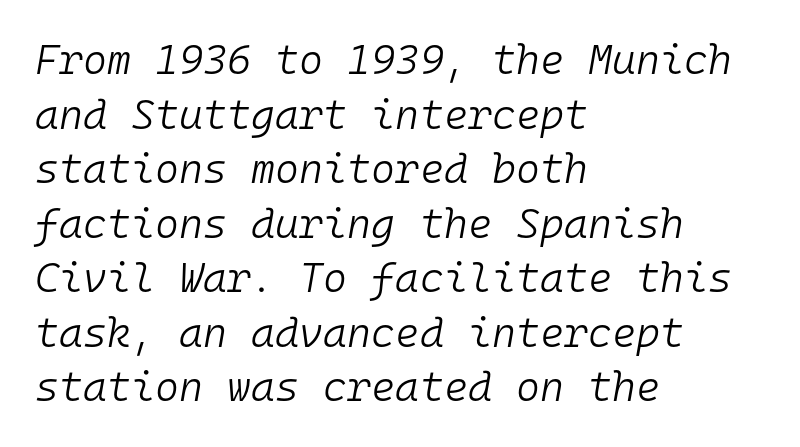
{"italic": "yes", "lean": "right", "slant_degrees": 10, "bold": "no", "weight": "light", "width": "normal", "stroke_contrast": "low", "x_height": "medium", "monospaced": "yes", "underline": "no", "align": "left", "line_spacing": "normal", "line_spacing_ratio": 1.33, "letter_spacing": "normal", "letter_spacing_em": 0.0, "glyph_px": 41}
